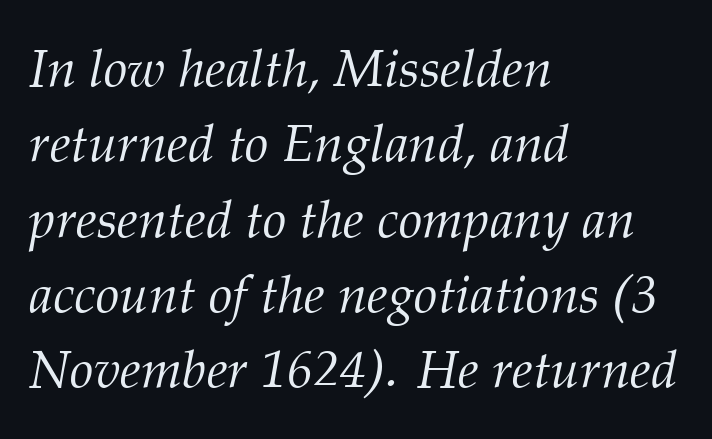
{"serif": "yes", "italic": "yes", "lean": "right", "slant_degrees": 12, "bold": "no", "weight": "light", "width": "normal", "stroke_contrast": "medium", "x_height": "medium", "monospaced": "no", "underline": "no", "align": "left", "line_spacing": "normal", "line_spacing_ratio": 1.42, "letter_spacing": "normal", "letter_spacing_em": 0.0, "glyph_px": 53}
